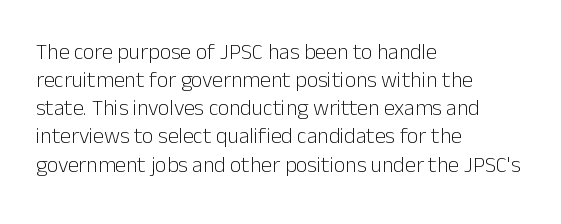
Normally led — the rows are evenly, conventionally spaced. Underlining? Definitely not there. The axis of the letterforms is exactly vertical. The passage is arranged the way most books set body copy — flush left. Default kerning and tracking; the words read as compact shapes.
